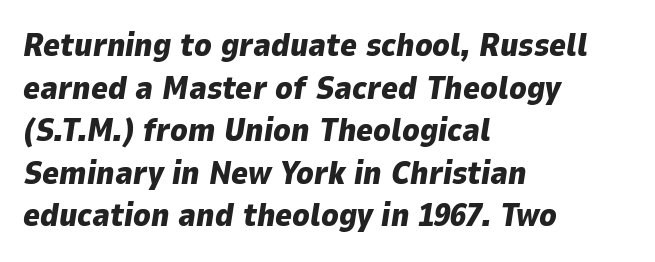
The image shows 32 px heavy type, italic (leaning right); set left-aligned, normal line spacing (1.33x), normal letter spacing, not underlined; low stroke contrast and a medium x-height.
